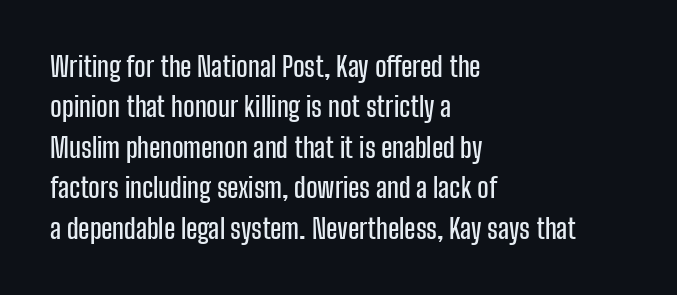
Q: Is the text italic (slanted)? A: No, it is upright.
Q: Is the text underlined? A: No.
Q: How is the paragraph aligned? A: Left-aligned.
Q: Is the spacing between letters normal or unusually wide? A: Normal.
Q: Is the spacing between lines tight, normal or loose? A: Normal.
